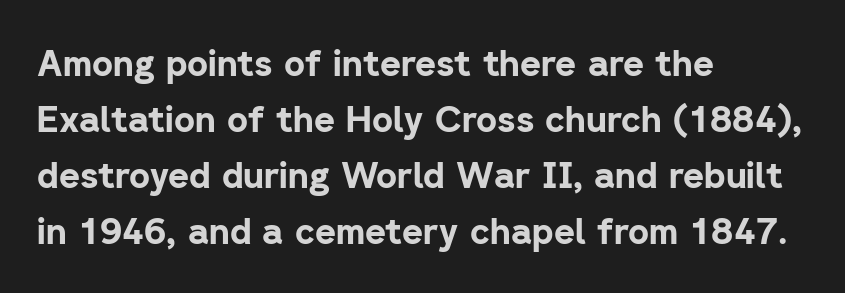
The image shows 36 px bold sans-serif type, upright; set left-aligned, normal line spacing (1.56x), normal letter spacing, not underlined; low stroke contrast and a medium x-height.
